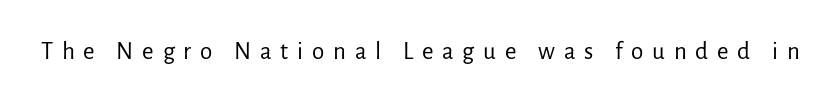
{"italic": "no", "bold": "no", "underline": "no", "letter_spacing": "wide", "letter_spacing_em": 0.35, "glyph_px": 25}
